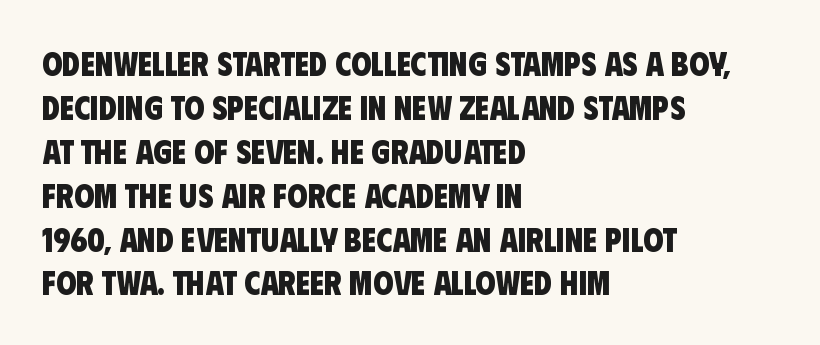
The image shows 33 px heavy, condensed sans-serif type; set left-aligned, normal line spacing (1.33x), normal letter spacing, not underlined; low stroke contrast and a large x-height.
